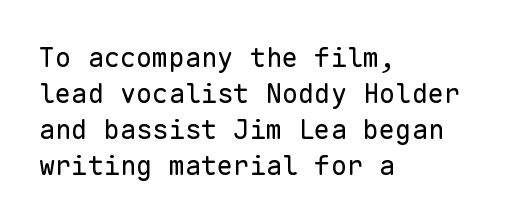
The image shows 27 px text type, upright; set left-aligned, normal line spacing (1.33x), normal letter spacing, not underlined.
